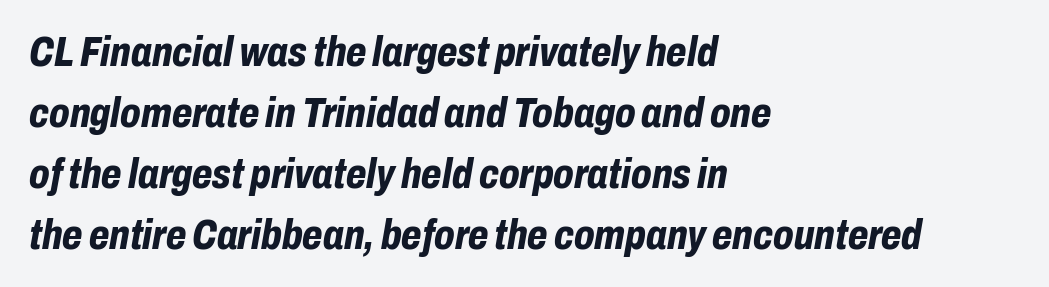
The image shows 42 px bold, condensed type, italic (leaning right); set left-aligned, normal line spacing (1.45x), normal letter spacing, not underlined; low stroke contrast and a medium x-height.
